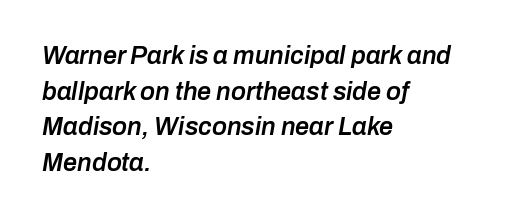
This sample keeps an unexceptional amount of space between lines. Nobody touched the tracking dial on this one. Decoration check: the copy has no underline. Compared with a centered layout, this one pins lines to the left instead. Rendered with sloped, italic letterforms.
